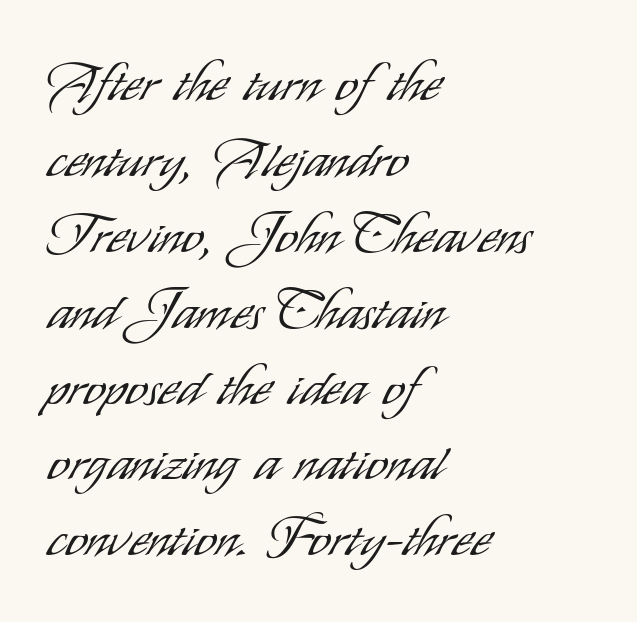
{"serif": "no", "bold": "no", "weight": "light", "width": "condensed", "stroke_contrast": "low", "x_height": "small", "monospaced": "no", "underline": "no", "align": "left", "line_spacing": "normal", "line_spacing_ratio": 1.38, "letter_spacing": "normal", "letter_spacing_em": 0.0, "glyph_px": 55}
